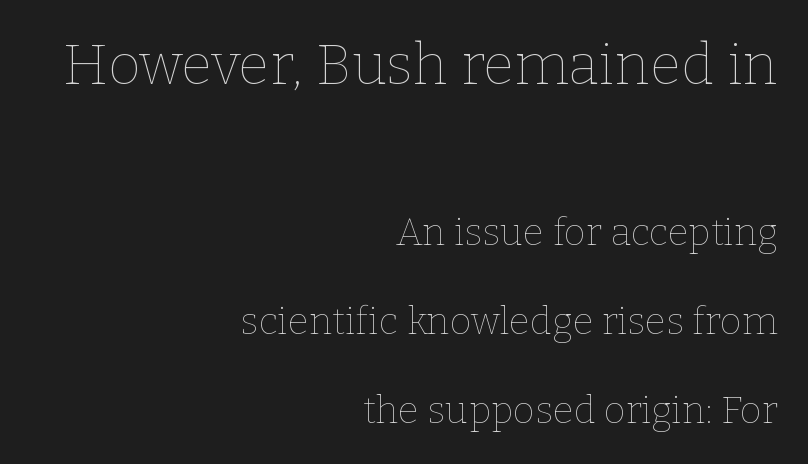
Quick note: underline off. In this sample the first text group is rendered at the bigger scale. Each letter keeps its own natural width here, so spacing adapts to shape. Words appear dense and cohesive because spacing is normal. This block would shrink considerably if given ordinary leading; it's expanded now. The compositor pushed each line to the right boundary.
